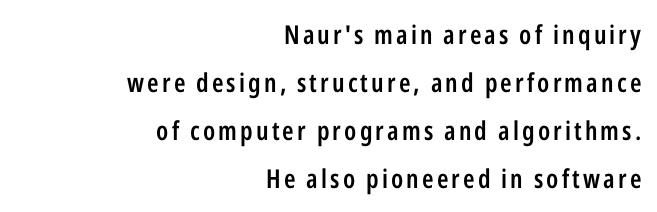
The image shows 26 px text type, upright; set right-aligned, line spacing 1.84x, not underlined.
